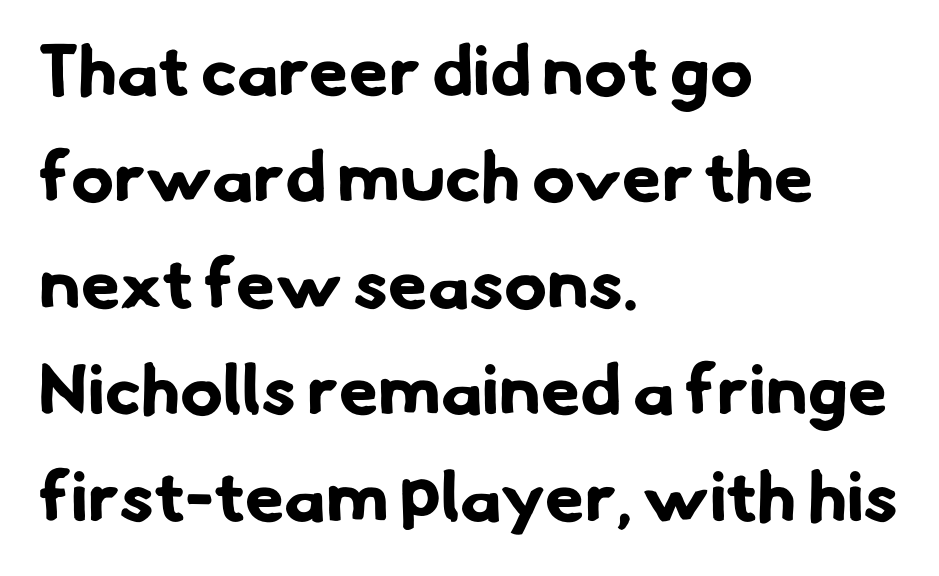
The image shows 71 px bold sans-serif type; set left-aligned, normal line spacing (1.5x), normal letter spacing, not underlined; low stroke contrast and a small x-height.
